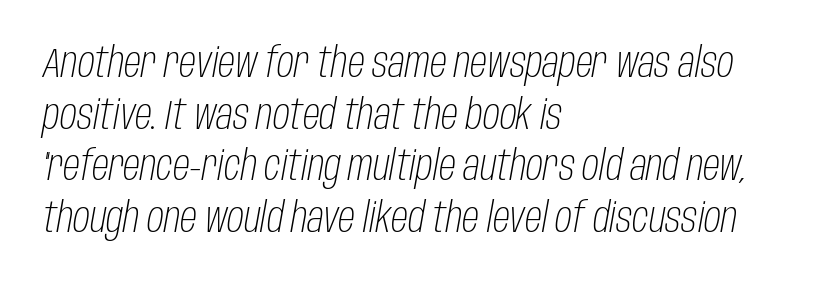
A quiet, ordinary-to-light weight characterises the typeface. Here the designer chose a conventional face with non-uniform glyph widths. The paragraph has a hard left edge and a soft right edge. The letters are slanted; this is an italic face.
